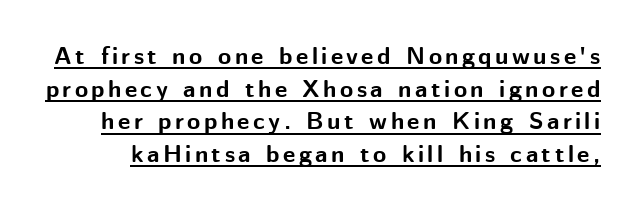
{"italic": "no", "bold": "yes", "underline": "yes", "line_spacing": "normal", "line_spacing_ratio": 1.36, "glyph_px": 24}
